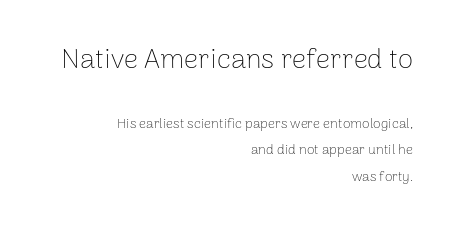
{"serif": "no", "italic": "no", "bold": "no", "weight": "thin", "width": "normal", "stroke_contrast": "low", "x_height": "medium", "monospaced": "no", "underline": "no", "align": "right", "line_spacing_ratio": 1.88, "letter_spacing": "normal", "letter_spacing_em": 0.0, "larger_block": "first", "size_ratio": 2.0, "glyph_px": 28}
